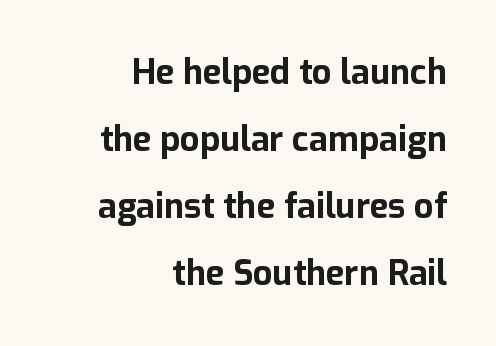
{"serif": "no", "italic": "no", "bold": "yes", "weight": "bold", "width": "normal", "stroke_contrast": "low", "x_height": "medium", "monospaced": "no", "underline": "no", "align": "right", "line_spacing": "loose", "line_spacing_ratio": 1.97, "letter_spacing": "normal", "letter_spacing_em": 0.0, "glyph_px": 34}
